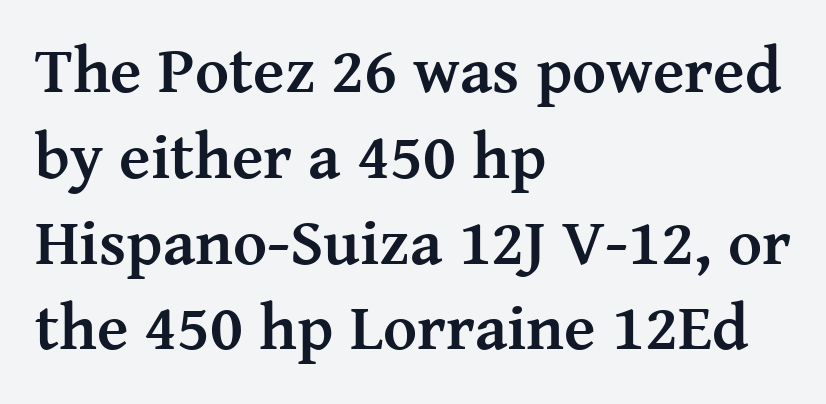
Caption: multi-line text, flush left, ragged right. The rendering uses a bold face; every stroke is thick and dark. Students, observe: this is what conventionally led text looks like. Rendered with straight, roman letterforms. You could not count columns in this text — the font is proportionally spaced.
